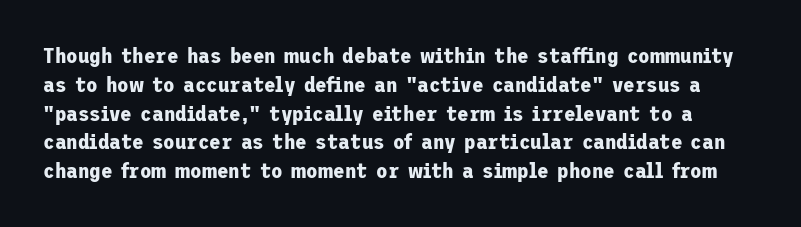
{"italic": "no", "bold": "yes", "underline": "no", "line_spacing": "normal", "line_spacing_ratio": 1.37, "letter_spacing": "normal", "letter_spacing_em": 0.0, "glyph_px": 21}
